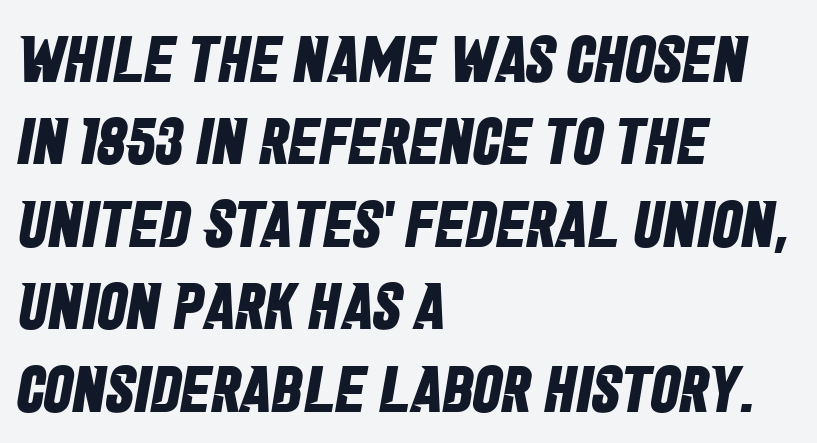
Is this a fixed-width face? No — the glyphs have proportional, varying widths. Stroke thickness is high; the sample reads as a true bold. Unlike a traditional serif, this face leaves its strokes unadorned. The paragraph has a hard left edge and a soft right edge. Look at the tracking — it's just the regular setting, nothing added.
